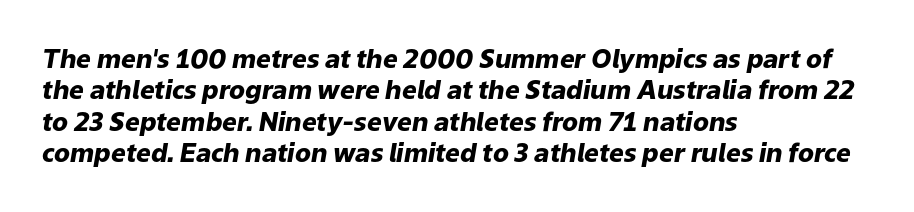
The image shows 26 px bold type, italic (leaning right); set left-aligned, line spacing 1.21x, normal letter spacing, not underlined.
